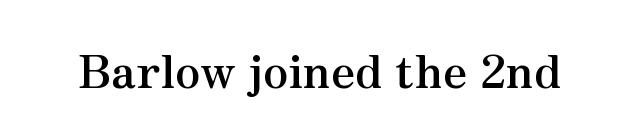
The image shows 46 px semibold serif type, upright; set normal letter spacing, not underlined; medium stroke contrast and a small x-height.
